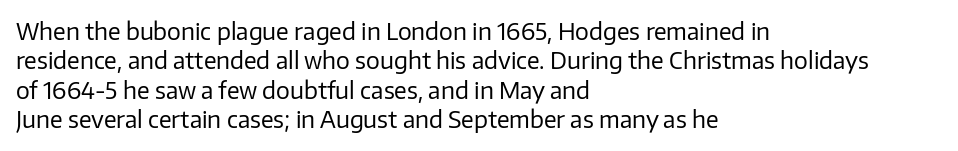
It's the straight-up-and-down kind of type. The face used here is rendered with its standard letterfit. The setting favours the left margin, as ordinary paragraphs usually do. This is not heavy type; no bold has been used. Interline gaps are of average width in this sample.
